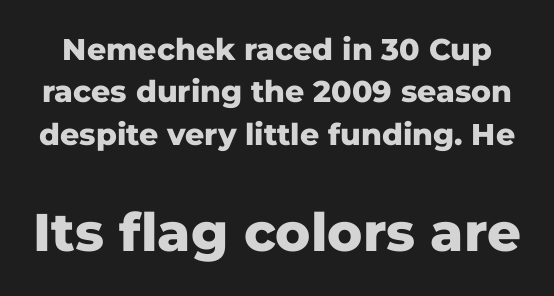
{"serif": "no", "italic": "no", "bold": "yes", "weight": "heavy", "width": "normal", "stroke_contrast": "low", "x_height": "medium", "monospaced": "no", "underline": "no", "line_spacing": "normal", "line_spacing_ratio": 1.41, "letter_spacing": "normal", "letter_spacing_em": 0.0, "larger_block": "second", "size_ratio": 1.77, "glyph_px": 53}
